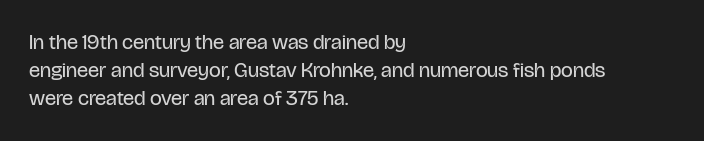
{"italic": "no", "bold": "no", "underline": "no", "align": "left", "line_spacing": "normal", "line_spacing_ratio": 1.34, "letter_spacing": "normal", "letter_spacing_em": 0.0, "glyph_px": 21}
